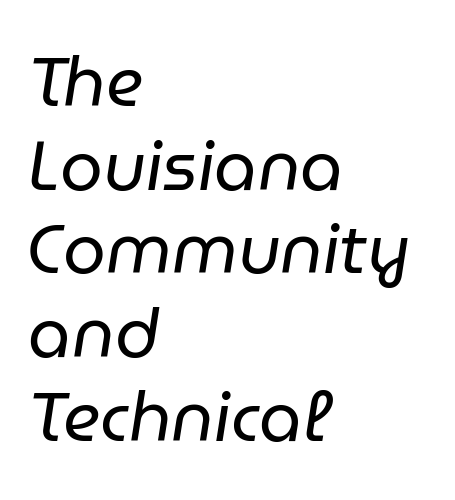
Q: Is the text bold? A: No.
Q: Is the text italic (slanted)? A: Yes, it leans right by about 9 degrees.
Q: Is the text underlined? A: No.
Q: How is the paragraph aligned? A: Left-aligned.
Q: Is the spacing between letters normal or unusually wide? A: Normal.
Q: Width (condensed, normal, or wide)? A: Normal.
Q: Stroke contrast? A: Low.
Q: x-height? A: Medium.
Q: Monospaced? A: No.
